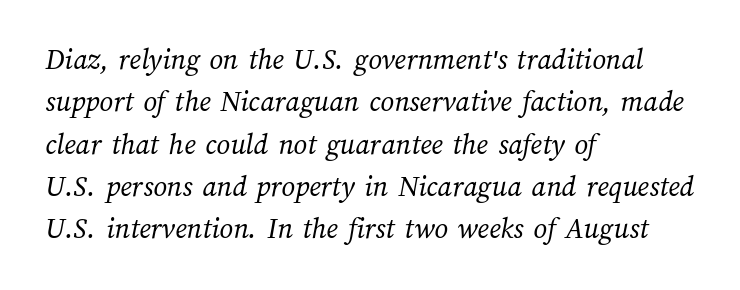
The image shows 30 px regular-weight type; set left-aligned, normal line spacing (1.41x), normal letter spacing, not underlined; medium stroke contrast and a medium x-height.
